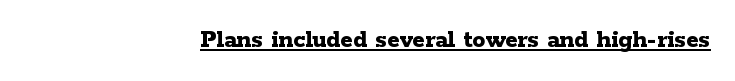
Q: Is the text bold? A: Yes.
Q: Is the text italic (slanted)? A: No, it is upright.
Q: Is the text underlined? A: Yes.
Q: How is the paragraph aligned? A: Right-aligned.
Q: Is the spacing between letters normal or unusually wide? A: Normal.
